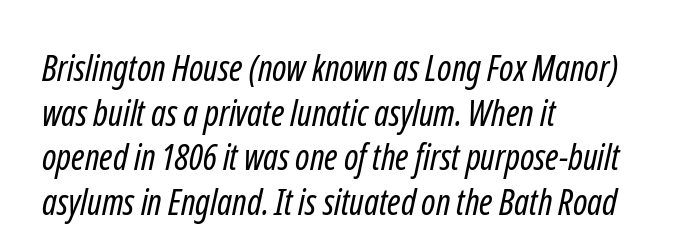
The image shows 36 px regular-weight, condensed sans-serif type; set left-aligned, line spacing 1.24x, normal letter spacing, not underlined; low stroke contrast and a medium x-height.
